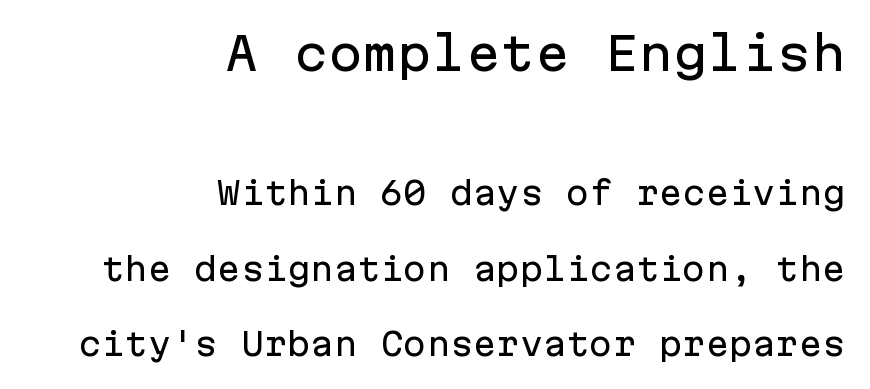
Block one is the big one; block two sits smaller underneath. This block would shrink considerably if given ordinary leading; it's expanded now. The lettering stays uniformly vertical, giving the passage a roman look. The line texture is even and compact thanks to regular tracking.
